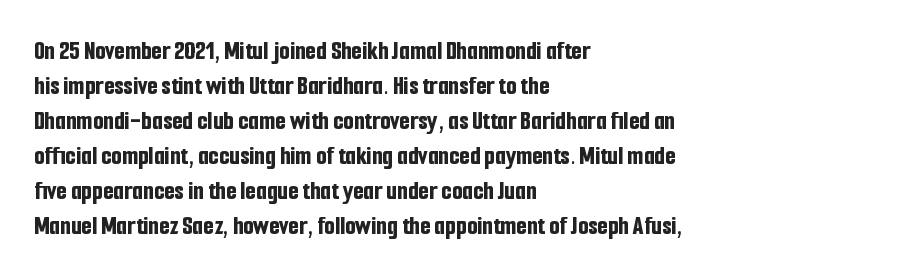
The image shows 27 px bold type, upright; set left-aligned, normal line spacing (1.3x), normal letter spacing, not underlined.
